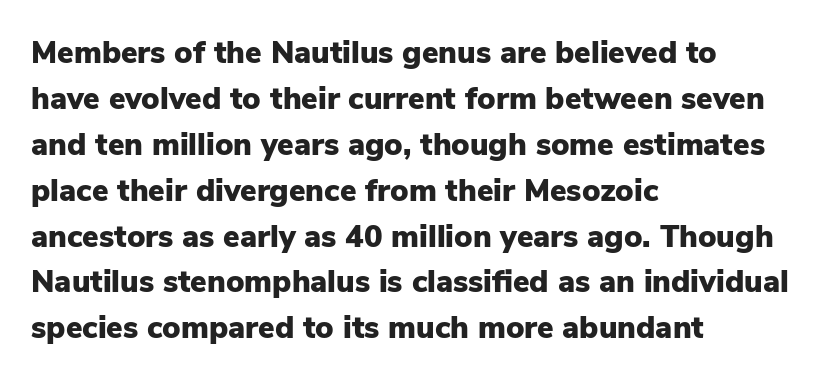
{"serif": "no", "italic": "no", "bold": "yes", "weight": "heavy", "width": "normal", "stroke_contrast": "low", "x_height": "medium", "monospaced": "no", "underline": "no", "align": "left", "line_spacing": "normal", "line_spacing_ratio": 1.48, "letter_spacing": "normal", "letter_spacing_em": 0.0, "glyph_px": 31}
